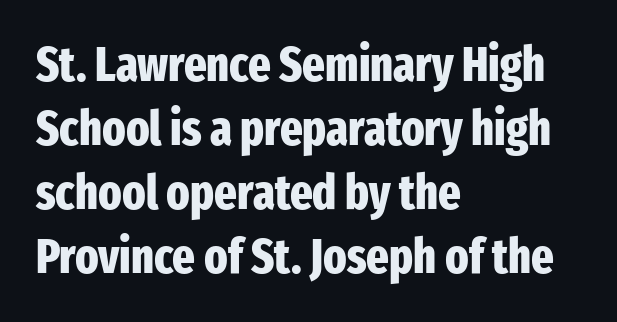
Q: Is the text bold? A: Yes.
Q: Is the text italic (slanted)? A: No, it is upright.
Q: Is the typeface a serif or a sans-serif typeface? A: Sans-serif.
Q: Is the text underlined? A: No.
Q: How is the paragraph aligned? A: Left-aligned.
Q: Is the spacing between letters normal or unusually wide? A: Normal.
Q: Is the spacing between lines tight, normal or loose? A: Normal.
Q: Width (condensed, normal, or wide)? A: Condensed.
Q: Stroke contrast? A: Low.
Q: x-height? A: Medium.
Q: Monospaced? A: No.
